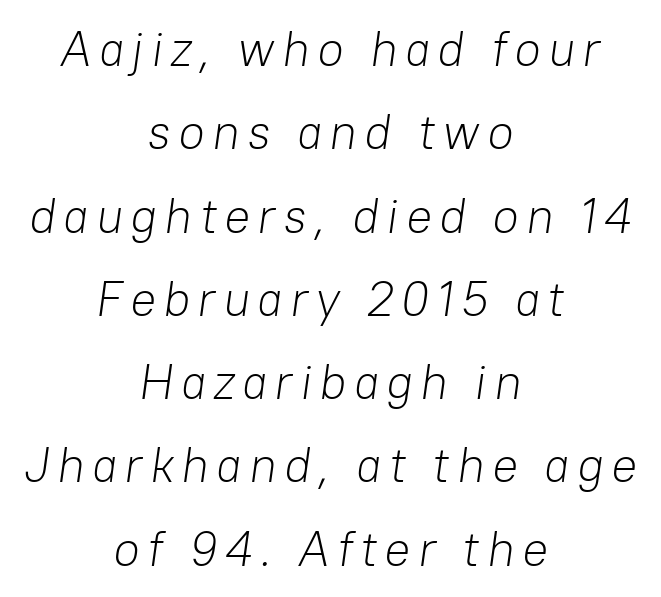
Decoration check: the copy has no underline. The typesetter chose a symmetrical, centered arrangement here. The block of text has a typical density, with ordinary space between rows. A light-to-regular cut is what we see here. The typography opts for an oblique posture over an upright one.
